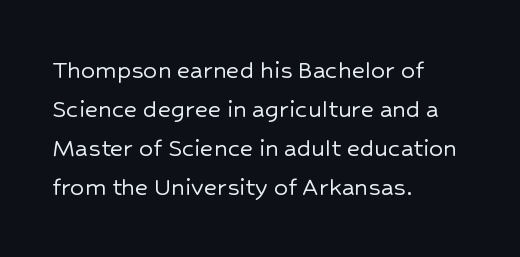
{"serif": "no", "italic": "no", "width": "normal", "stroke_contrast": "low", "x_height": "medium", "monospaced": "no", "underline": "no", "align": "left", "line_spacing": "normal", "line_spacing_ratio": 1.39, "letter_spacing": "normal", "letter_spacing_em": 0.0, "glyph_px": 28}
